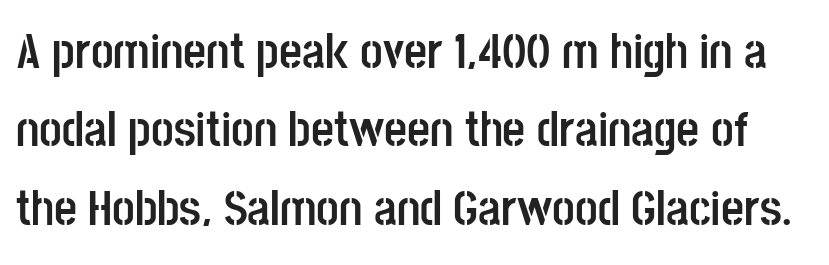
The image shows 50 px semibold, condensed sans-serif type, upright; set normal line spacing (1.57x), normal letter spacing, not underlined; low stroke contrast and a large x-height.
